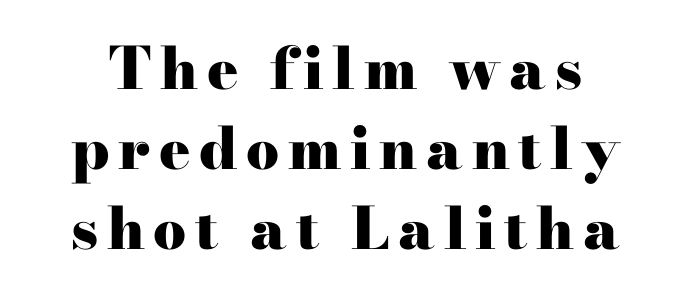
Honestly, the row spacing looks completely unremarkable. The face used here is proportionally spaced, like ordinary book or web type. Designer's note — italics off, roman on. Unmarked baselines from the first word to the last.
